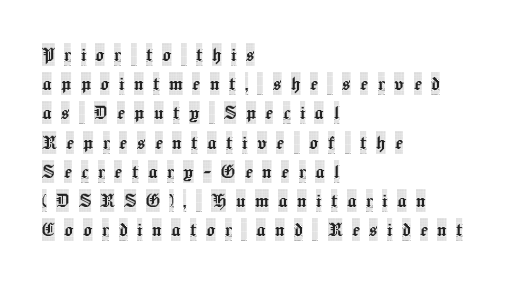
Q: Is the text italic (slanted)? A: No, it is upright.
Q: Is the text underlined? A: No.
Q: How is the paragraph aligned? A: Left-aligned.
Q: Is the spacing between letters normal or unusually wide? A: Unusually wide.
Q: Is the spacing between lines tight, normal or loose? A: Normal.
